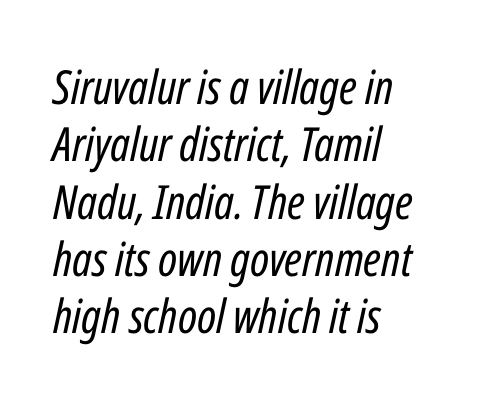
The image shows 47 px regular-weight, condensed type, italic (leaning right); set left-aligned, line spacing 1.22x, normal letter spacing, not underlined; low stroke contrast and a medium x-height.
